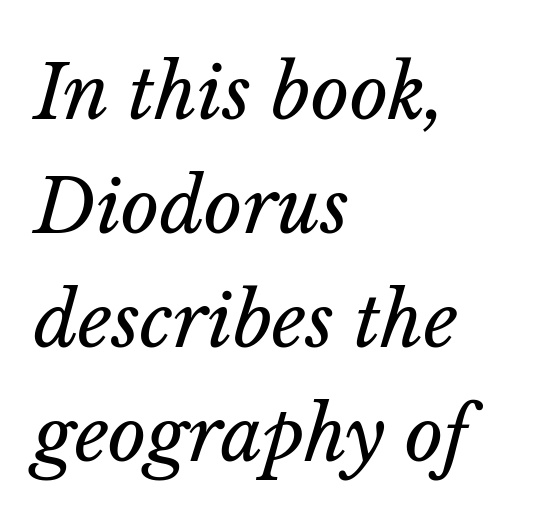
{"italic": "yes", "lean": "right", "slant_degrees": 14, "bold": "no", "weight": "regular", "width": "normal", "stroke_contrast": "low", "x_height": "medium", "monospaced": "no", "underline": "no", "align": "left", "line_spacing": "normal", "line_spacing_ratio": 1.54, "letter_spacing": "normal", "letter_spacing_em": 0.0, "glyph_px": 74}
